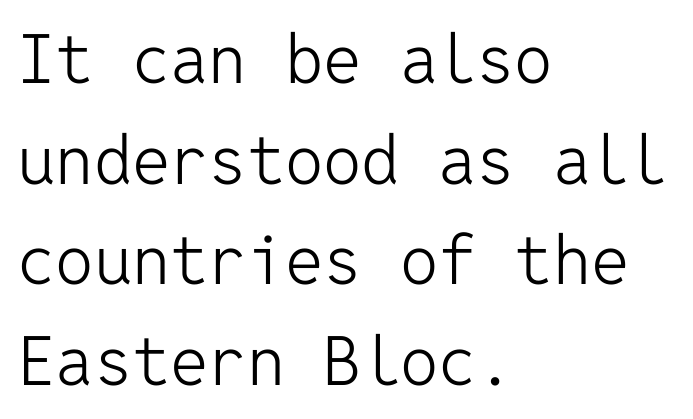
Leftover space on each line is placed entirely after the last word. Has an underline been added? It has not. Leading matches the norm, producing a regular column. Short note: letters normally spaced.
